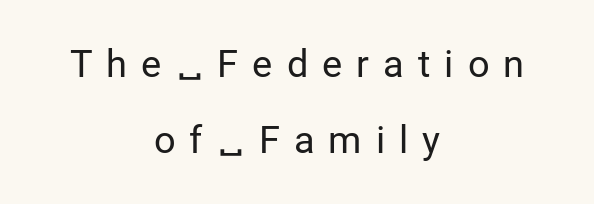
The image shows 38 px regular-weight sans-serif type, upright; set centered, loose line spacing (2.0x), unusually wide letter spacing (+0.37 em), not underlined; low stroke contrast and a medium x-height.
